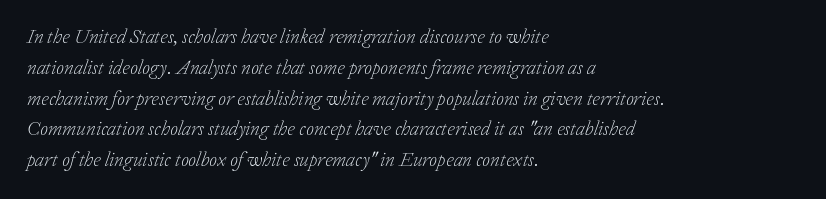
The image shows 20 px text type, italic (leaning right); set left-aligned, normal line spacing (1.54x), normal letter spacing, not underlined.
